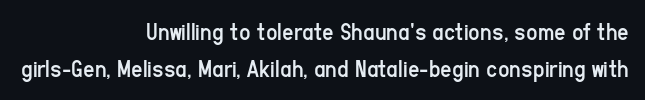
The image shows 25 px text type, upright; set right-aligned, normal line spacing (1.49x), normal letter spacing, not underlined.
